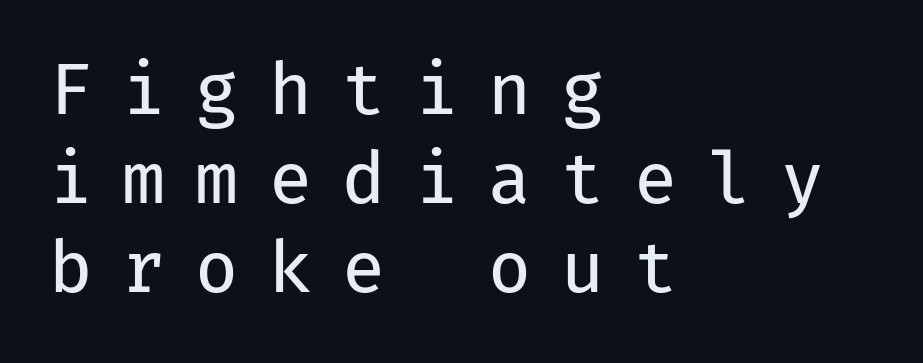
The image shows 70 px regular-weight sans-serif type, upright, monospaced; set left-aligned, normal line spacing (1.27x), unusually wide letter spacing (+0.43 em), not underlined; low stroke contrast and a medium x-height.
